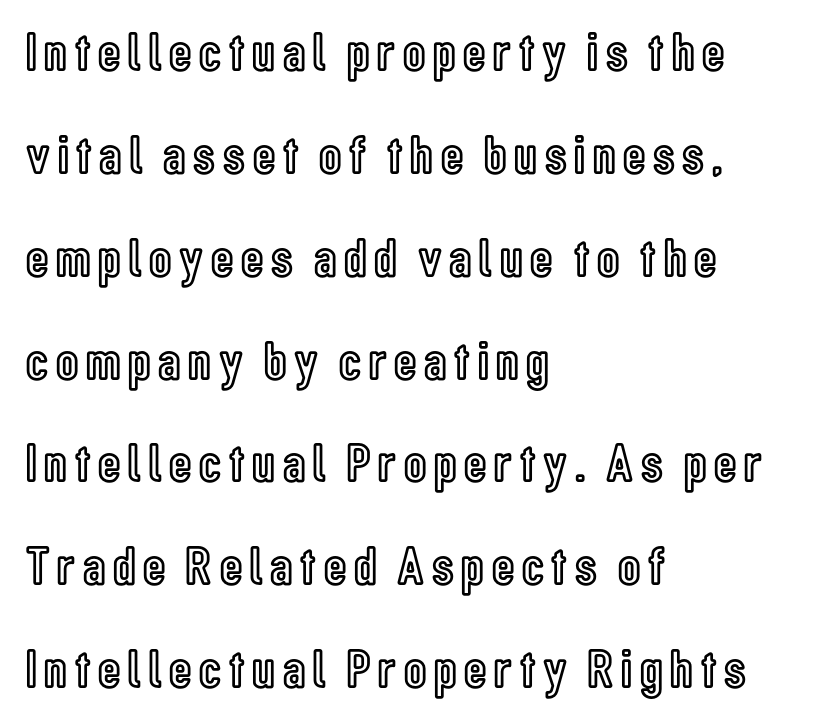
Q: Is the text italic (slanted)? A: No, it is upright.
Q: Is the text underlined? A: No.
Q: How is the paragraph aligned? A: Left-aligned.
Q: Width (condensed, normal, or wide)? A: Condensed.
Q: x-height? A: Medium.
Q: Monospaced? A: No.
